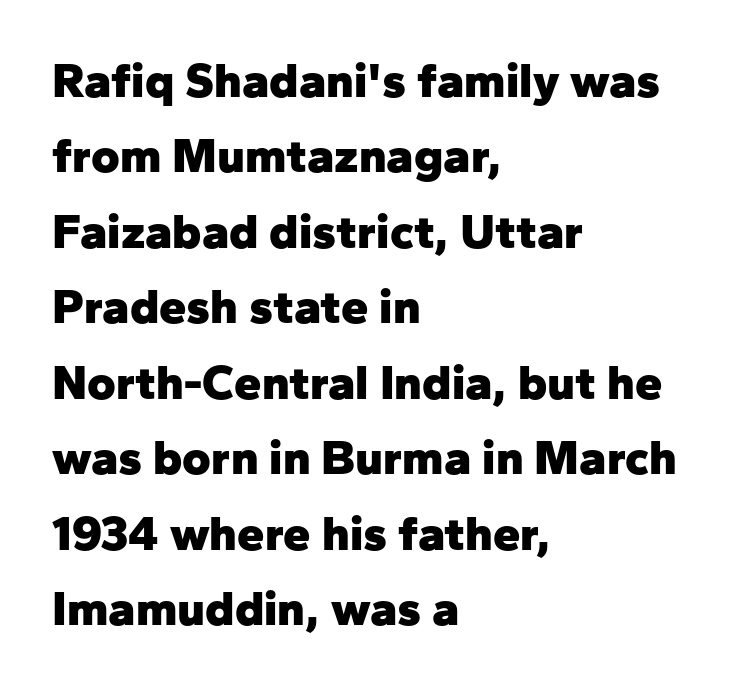
Unlike italic type, these characters show no tilt at all. Whoever set this chose a conventional vertical rhythm. The space directly below the letters is spotless. Character widths vary here, with narrow letters taking less room than wide ones. Every row of glyphs begins at an identical x-position on the left. Stroke thickness is high; the sample reads as a true bold.
